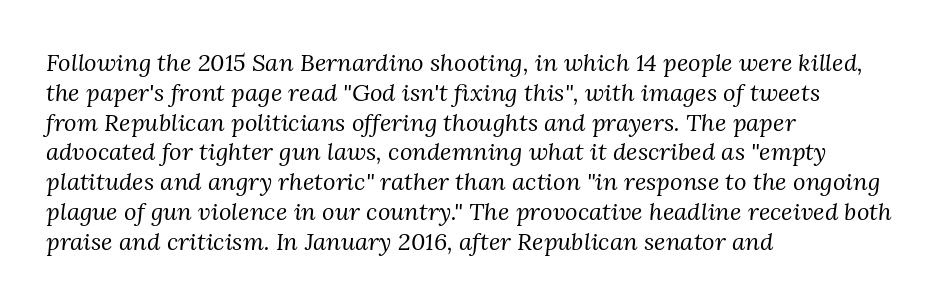
The image shows 24 px text type, italic (leaning right); set left-aligned, line spacing 1.24x, normal letter spacing, not underlined.
